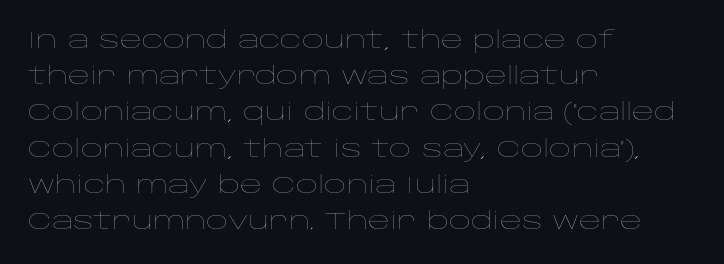
The image shows 24 px text type, upright; set left-aligned, normal line spacing (1.51x), normal letter spacing, not underlined.
